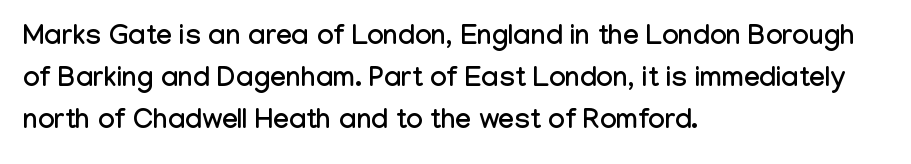
The image shows 28 px condensed sans-serif type, upright; set left-aligned, normal line spacing (1.5x), normal letter spacing, not underlined; low stroke contrast and a medium x-height.
